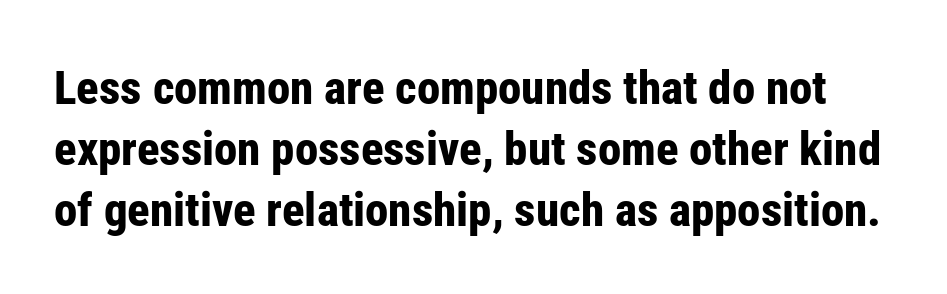
{"serif": "no", "italic": "no", "bold": "yes", "weight": "bold", "width": "condensed", "stroke_contrast": "low", "x_height": "medium", "monospaced": "no", "underline": "no", "line_spacing": "normal", "line_spacing_ratio": 1.3, "letter_spacing": "normal", "letter_spacing_em": 0.0, "glyph_px": 47}
